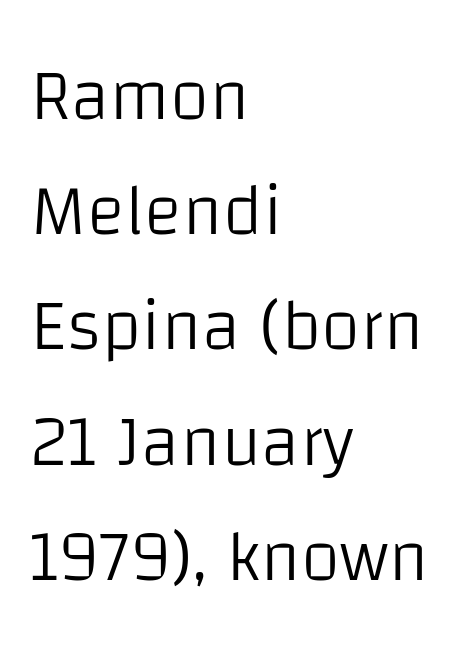
Is the letter spacing exaggerated? No — it looks like the ordinary default. Upright lettering throughout. Nobody drew a line under any word here. This rendering uses left alignment, leaving the right contour irregular.
